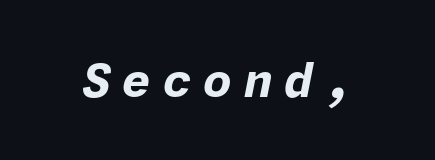
Q: Is the text bold? A: Yes.
Q: Is the text italic (slanted)? A: Yes, it leans right by about 11 degrees.
Q: Is the text underlined? A: No.
Q: Is the spacing between letters normal or unusually wide? A: Unusually wide.
Q: Width (condensed, normal, or wide)? A: Normal.
Q: Stroke contrast? A: Low.
Q: x-height? A: Medium.
